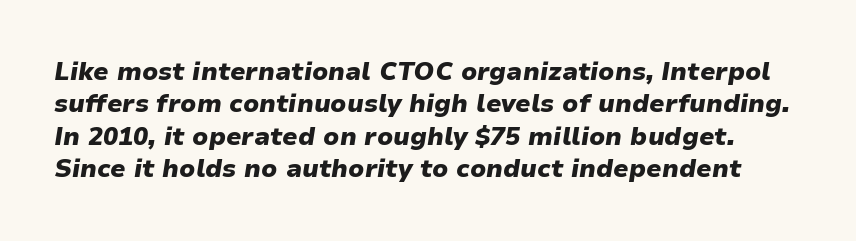
The glyphs have the mass of a bold cut. Does the leading feel generous? No, just average. The lettering tilts uniformly, giving the passage an italic look. Each row of text sits above clean, open space. Nothing unusual about the tracking: characters are spaced as the font intends.
